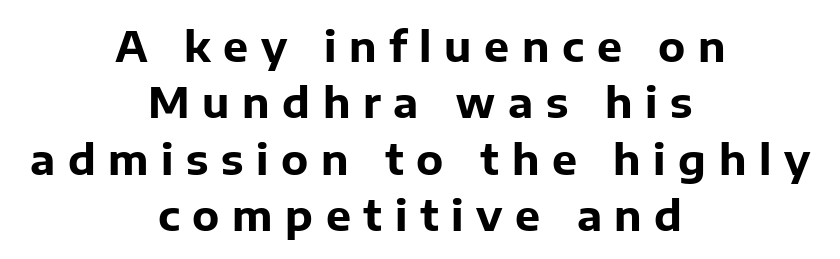
Summary of vertical rhythm: regular, with standard interline spacing. Chunky letters — that's bold for sure. Letter spacing: wide. Italic? Not at all — the glyphs are vertical. Lines of text with bare space underneath.
